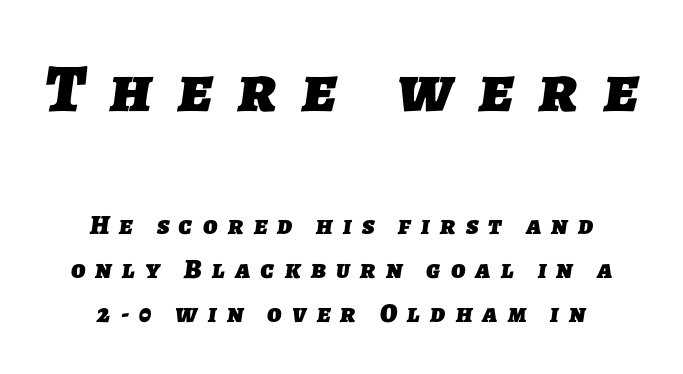
Top chunk: large. Bottom chunk: small. Check under the words: just untouched page. The passage shown is typed in a proportional face where columns would drift. Notice how the passage keeps no hard edge, just a central spine. The rendering shows plain stroke endings on the letterforms — a sans-serif design.
